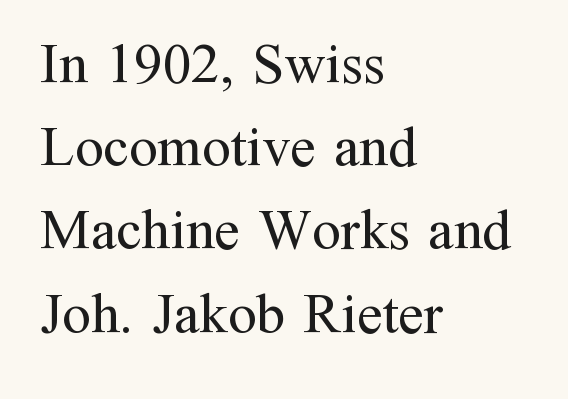
The rows are spaced the way most documents space them. Is this a fixed-width face? No — the glyphs have proportional, varying widths. Compared with typical body copy, the letter spacing here is the same. Typographically, this falls in the serif category. Line beginnings align vertically; line endings do not.
